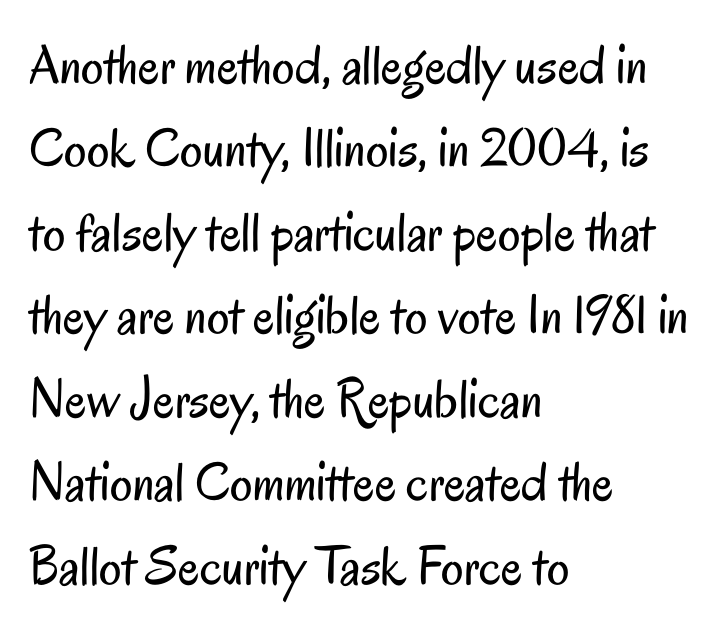
The image shows 56 px regular-weight, condensed sans-serif type, upright; set left-aligned, normal line spacing (1.49x), normal letter spacing, not underlined; low stroke contrast and a small x-height.
